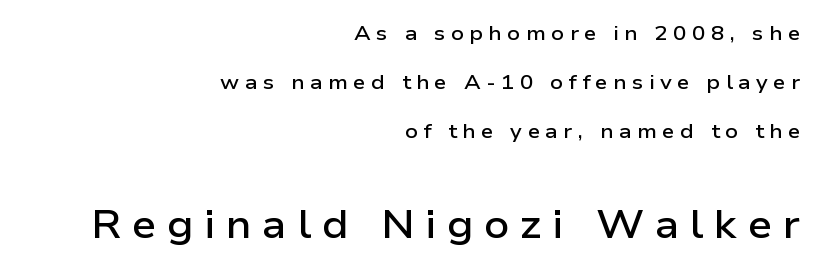
The rendering uses a large line-height, opening up the rows. The paragraph has a hard right edge and a soft left edge. Firm but not heavy-handed strokes: this text is semibold. The typeface chosen for these lines omits serifs. Here the designer chose a conventional face with non-uniform glyph widths.
